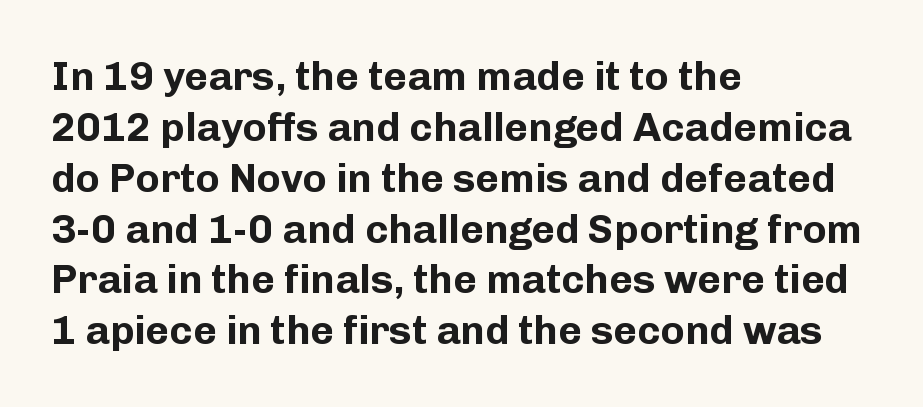
The image shows 41 px bold sans-serif type, upright; set left-aligned, line spacing 1.24x, normal letter spacing, not underlined; low stroke contrast and a medium x-height.
